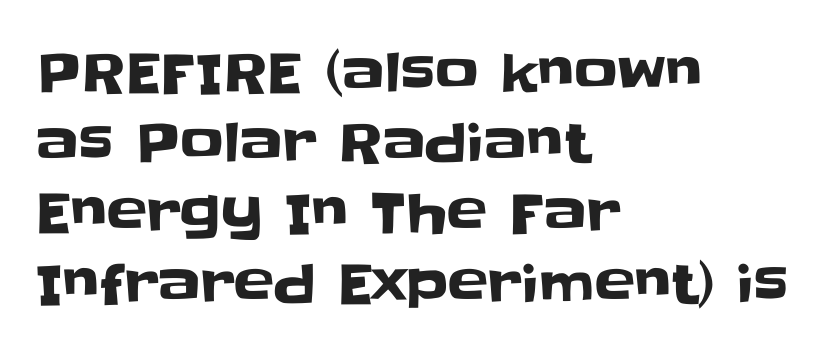
Q: Is the text italic (slanted)? A: No, it is upright.
Q: Is the typeface a serif or a sans-serif typeface? A: Sans-serif.
Q: Is the text underlined? A: No.
Q: How is the paragraph aligned? A: Left-aligned.
Q: Is the spacing between letters normal or unusually wide? A: Normal.
Q: Is the spacing between lines tight, normal or loose? A: Normal.
Q: Width (condensed, normal, or wide)? A: Normal.
Q: Stroke contrast? A: Low.
Q: x-height? A: Large.
Q: Monospaced? A: No.
